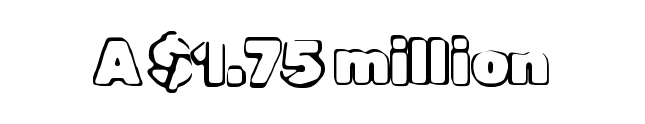
{"italic": "no", "width": "normal", "x_height": "medium", "monospaced": "no", "underline": "no", "letter_spacing": "normal", "letter_spacing_em": 0.0, "glyph_px": 60}
